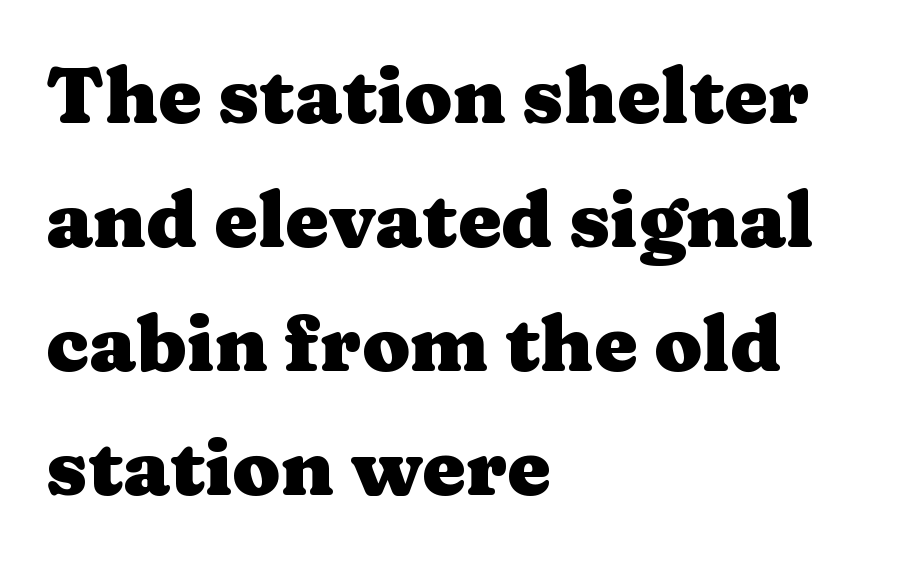
Q: Is the text bold? A: Yes.
Q: Is the text italic (slanted)? A: No, it is upright.
Q: Is the typeface a serif or a sans-serif typeface? A: Serif.
Q: Is the text underlined? A: No.
Q: How is the paragraph aligned? A: Left-aligned.
Q: Is the spacing between letters normal or unusually wide? A: Normal.
Q: Is the spacing between lines tight, normal or loose? A: Normal.
Q: Width (condensed, normal, or wide)? A: Wide.
Q: Stroke contrast? A: Medium.
Q: x-height? A: Medium.
Q: Monospaced? A: No.
